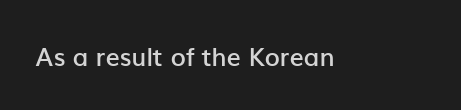
Q: Is the text bold? A: Semi-bold.
Q: Is the text italic (slanted)? A: No, it is upright.
Q: Is the text underlined? A: No.
Q: Is the spacing between letters normal or unusually wide? A: Normal.
